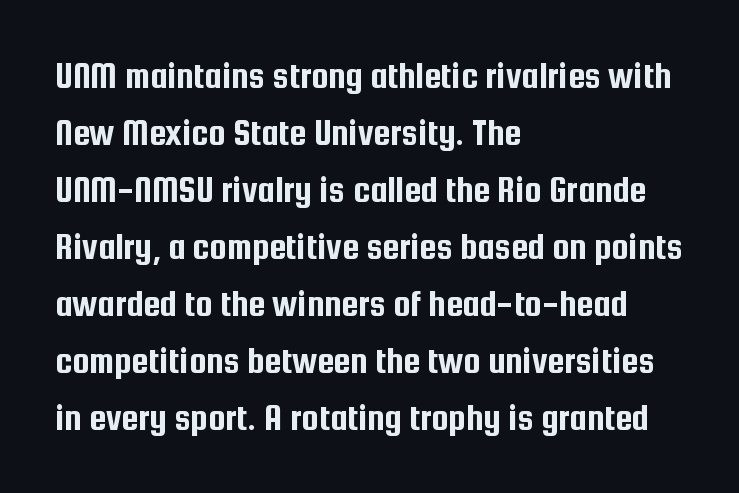
Line spacing here is normal. Nope, no serifs anywhere on these letters. This is roman type, the default non-slanted kind. Lines of text with bare space underneath. Is this a fixed-width face? No — the glyphs have proportional, varying widths. Tracking here is standard; glyphs follow each other at the usual distance.
